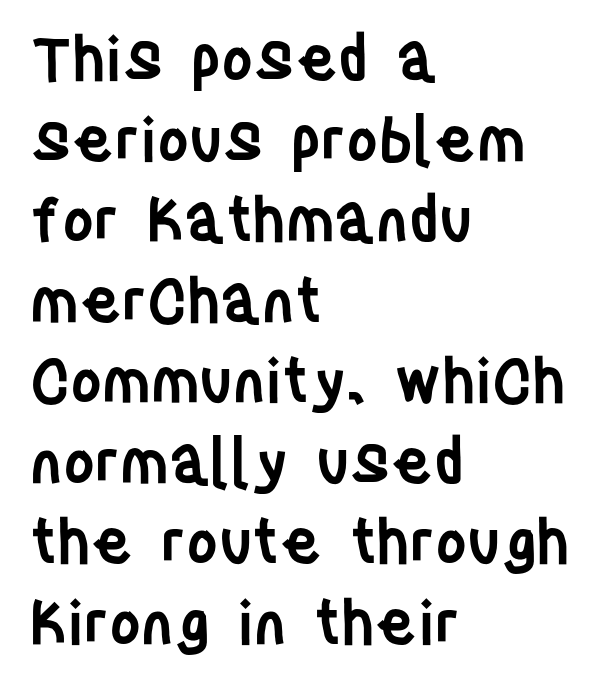
{"serif": "no", "italic": "no", "bold": "semi", "weight": "semibold", "width": "condensed", "stroke_contrast": "low", "x_height": "large", "monospaced": "no", "underline": "no", "align": "left", "line_spacing": "normal", "line_spacing_ratio": 1.32, "letter_spacing": "normal", "letter_spacing_em": 0.0, "glyph_px": 61}
